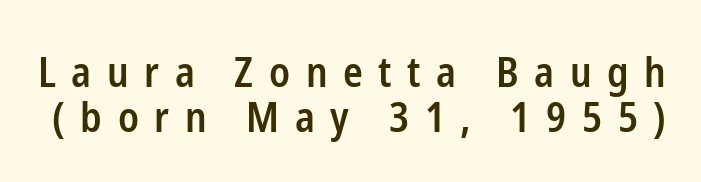
{"serif": "no", "italic": "no", "bold": "semi", "weight": "semibold", "width": "condensed", "stroke_contrast": "low", "x_height": "medium", "monospaced": "no", "underline": "no", "line_spacing": "tight", "line_spacing_ratio": 1.09, "letter_spacing": "wide", "letter_spacing_em": 0.38, "glyph_px": 41}
